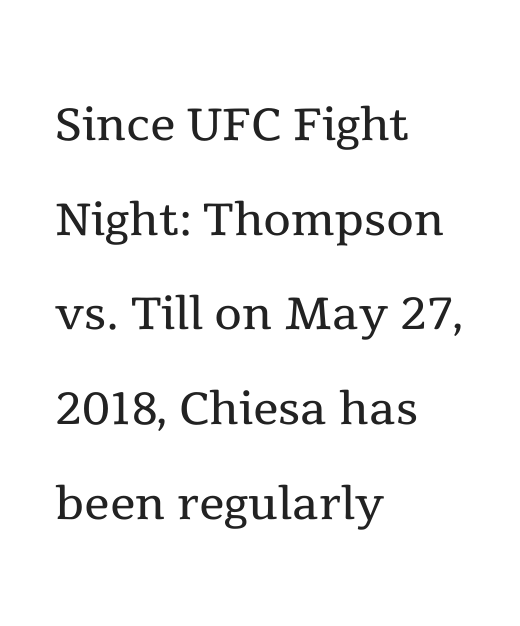
{"serif": "yes", "italic": "no", "bold": "no", "weight": "regular", "width": "normal", "x_height": "medium", "monospaced": "no", "underline": "no", "align": "left", "line_spacing": "normal", "line_spacing_ratio": 1.48, "letter_spacing": "normal", "letter_spacing_em": 0.0, "glyph_px": 64}
